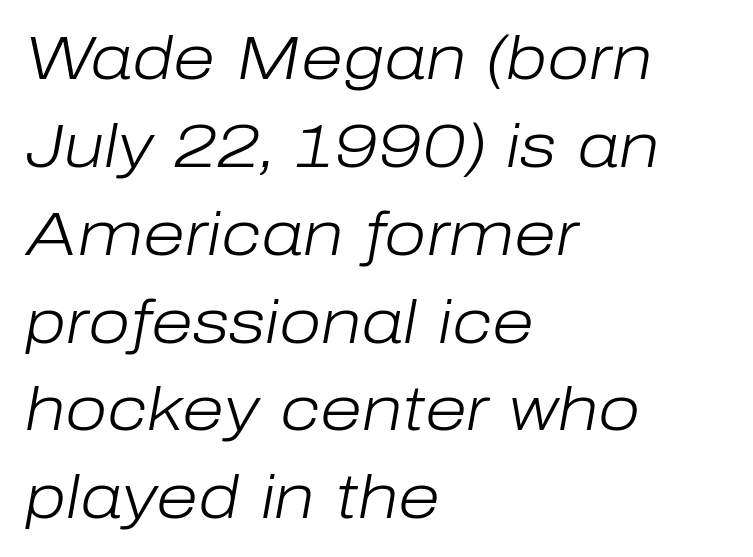
Q: Is the text bold? A: No.
Q: Is the text italic (slanted)? A: Yes, it leans right by about 10 degrees.
Q: Is the text underlined? A: No.
Q: How is the paragraph aligned? A: Left-aligned.
Q: Is the spacing between letters normal or unusually wide? A: Normal.
Q: Is the spacing between lines tight, normal or loose? A: Normal.
Q: Width (condensed, normal, or wide)? A: Normal.
Q: Stroke contrast? A: Low.
Q: x-height? A: Medium.
Q: Monospaced? A: No.
